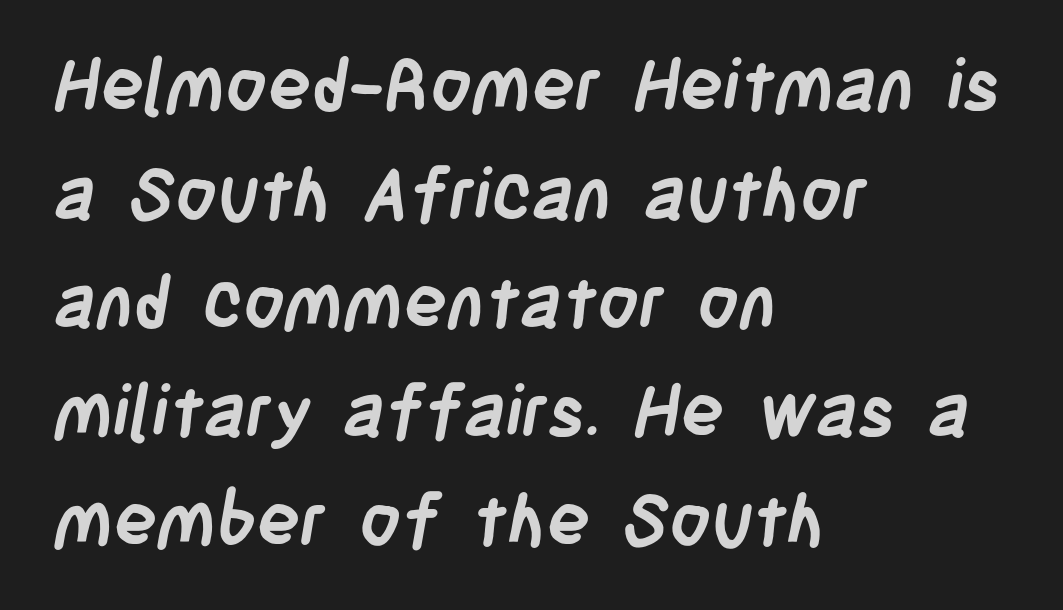
The image shows 72 px semibold, condensed sans-serif type; set left-aligned, normal line spacing (1.51x), normal letter spacing, not underlined; low stroke contrast and a large x-height.
